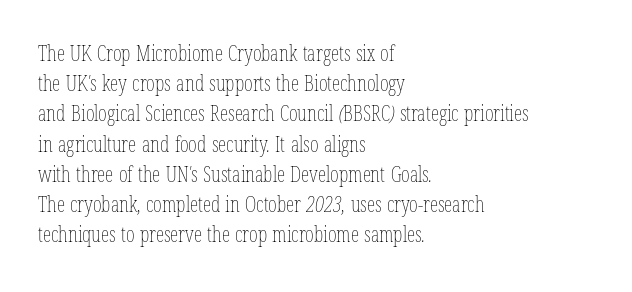
Q: Is the text bold? A: No.
Q: Is the text underlined? A: No.
Q: How is the paragraph aligned? A: Left-aligned.
Q: Is the spacing between letters normal or unusually wide? A: Normal.
Q: Is the spacing between lines tight, normal or loose? A: Normal.
